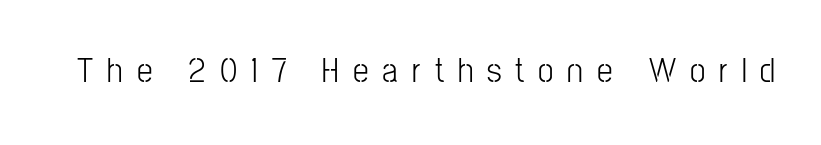
Q: Is the text bold? A: No.
Q: Is the text italic (slanted)? A: No, it is upright.
Q: Is the typeface a serif or a sans-serif typeface? A: Sans-serif.
Q: Is the text underlined? A: No.
Q: Is the spacing between letters normal or unusually wide? A: Unusually wide.
Q: Width (condensed, normal, or wide)? A: Condensed.
Q: Stroke contrast? A: Low.
Q: x-height? A: Medium.
Q: Monospaced? A: No.
